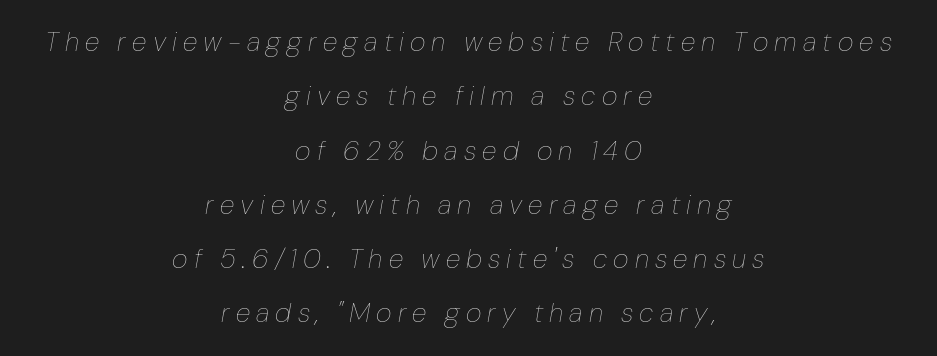
{"italic": "yes", "lean": "right", "slant_degrees": 10, "bold": "no", "underline": "no", "align": "center", "line_spacing": "loose", "line_spacing_ratio": 2.01, "letter_spacing": "wide", "letter_spacing_em": 0.23, "glyph_px": 27}
